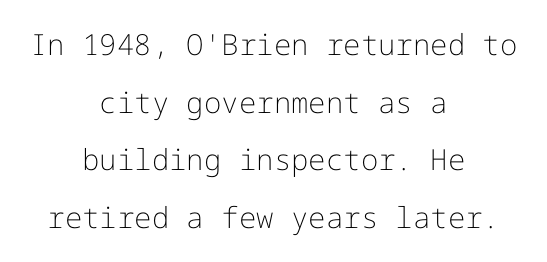
The image shows 29 px light sans-serif type, upright; set centered, loose line spacing (1.99x), normal letter spacing, not underlined; low stroke contrast and a medium x-height.
